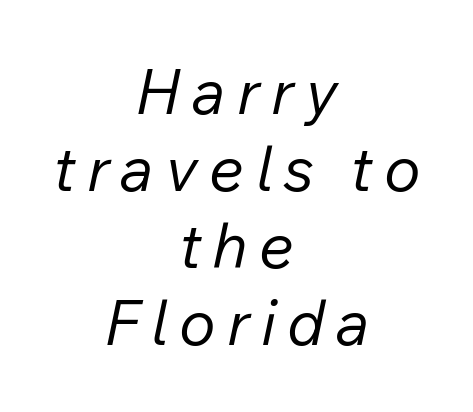
Q: Is the text bold? A: No.
Q: Is the text italic (slanted)? A: Yes, it leans right by about 12 degrees.
Q: Is the text underlined? A: No.
Q: How is the paragraph aligned? A: Centered.
Q: Width (condensed, normal, or wide)? A: Normal.
Q: Stroke contrast? A: Low.
Q: x-height? A: Medium.
Q: Monospaced? A: No.
